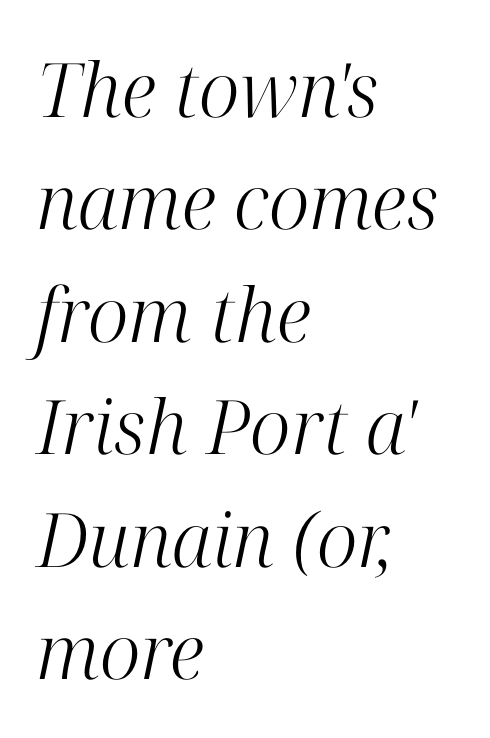
The image shows 75 px light serif type, italic (leaning right); set left-aligned, normal line spacing (1.5x), normal letter spacing, not underlined; high stroke contrast and a medium x-height.
